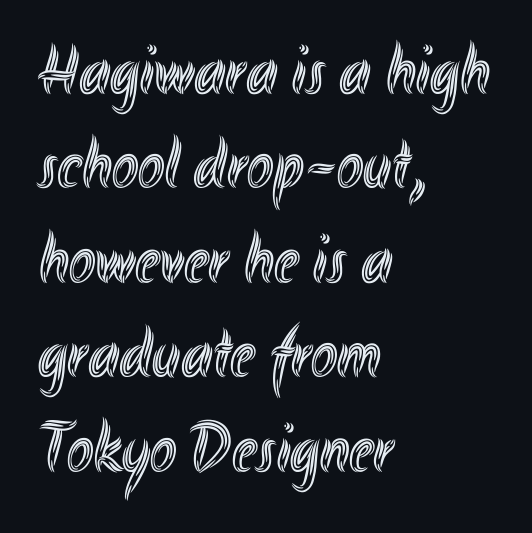
A clean baseline with only descenders dipping below it. This sample has the flowing, uneven cadence of proportional lettering. The passage is arranged the way most books set body copy — flush left. You could call the tracking neutral — neither tight nor loose. This block has exactly the height ordinary leading produces.
